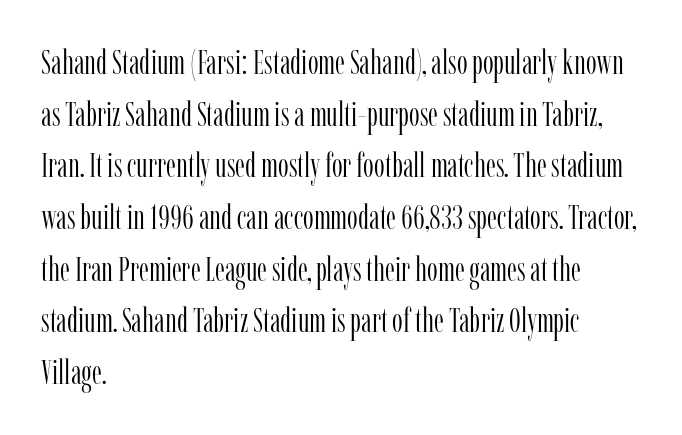
{"serif": "yes", "italic": "no", "bold": "no", "weight": "light", "width": "condensed", "stroke_contrast": "low", "x_height": "medium", "monospaced": "no", "underline": "no", "align": "left", "line_spacing": "normal", "line_spacing_ratio": 1.52, "letter_spacing": "normal", "letter_spacing_em": 0.0, "glyph_px": 34}
